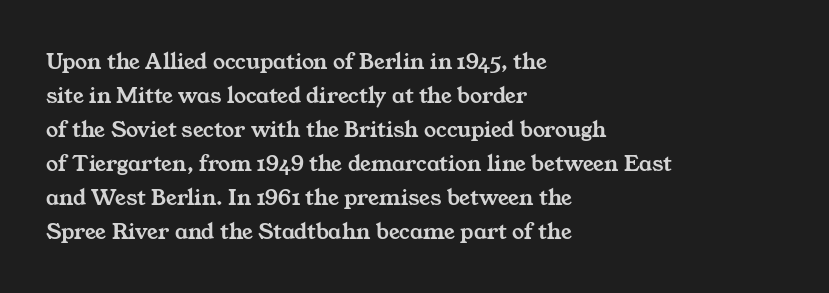
{"underline": "no", "align": "left", "line_spacing": "normal", "line_spacing_ratio": 1.42, "letter_spacing": "normal", "letter_spacing_em": 0.0, "glyph_px": 24}
